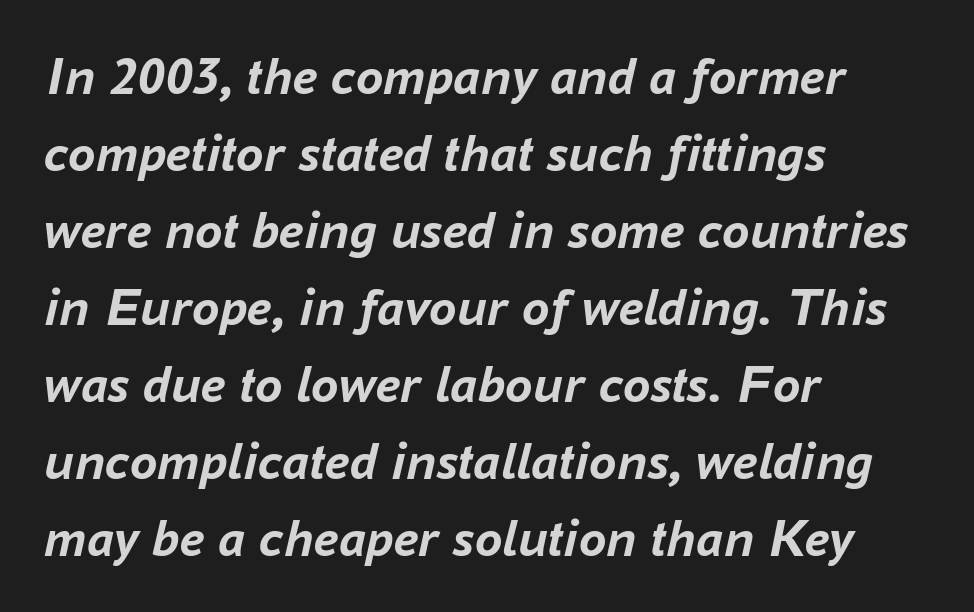
Q: Is the text bold? A: Yes.
Q: Is the text italic (slanted)? A: Yes, it leans right by about 16 degrees.
Q: Is the text underlined? A: No.
Q: How is the paragraph aligned? A: Left-aligned.
Q: Is the spacing between letters normal or unusually wide? A: Normal.
Q: Is the spacing between lines tight, normal or loose? A: Normal.
Q: Width (condensed, normal, or wide)? A: Normal.
Q: Stroke contrast? A: Low.
Q: x-height? A: Medium.
Q: Monospaced? A: No.
